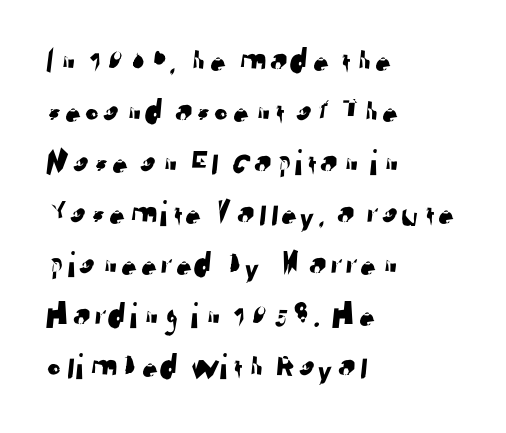
{"serif": "no", "width": "normal", "stroke_contrast": "low", "x_height": "medium", "monospaced": "no", "underline": "no", "align": "left", "line_spacing": "normal", "line_spacing_ratio": 1.38, "letter_spacing": "normal", "letter_spacing_em": 0.0, "glyph_px": 37}
